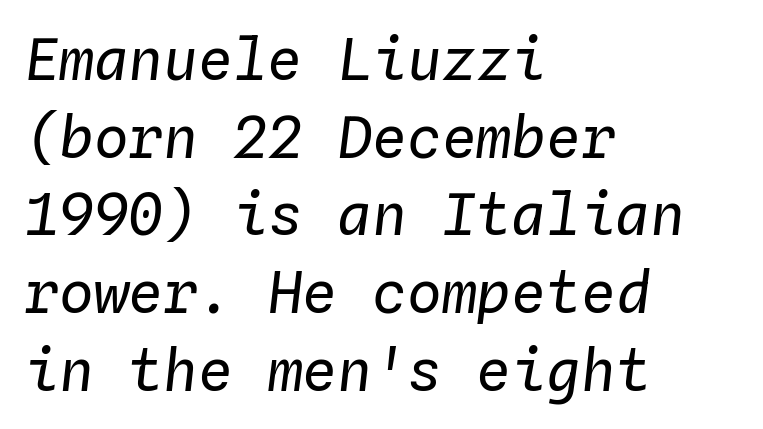
The image shows 58 px regular-weight type, italic (leaning right), monospaced; set left-aligned, normal line spacing (1.34x), normal letter spacing, not underlined; low stroke contrast and a medium x-height.
